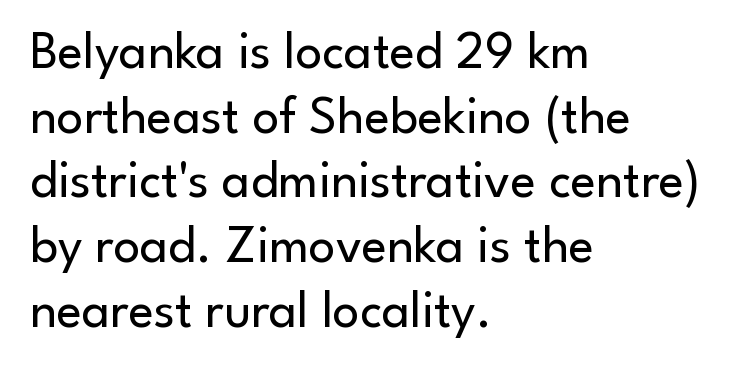
Q: Is the text bold? A: No.
Q: Is the text italic (slanted)? A: No, it is upright.
Q: Is the typeface a serif or a sans-serif typeface? A: Sans-serif.
Q: Is the text underlined? A: No.
Q: How is the paragraph aligned? A: Left-aligned.
Q: Is the spacing between letters normal or unusually wide? A: Normal.
Q: Width (condensed, normal, or wide)? A: Normal.
Q: Stroke contrast? A: Low.
Q: x-height? A: Small.
Q: Monospaced? A: No.
